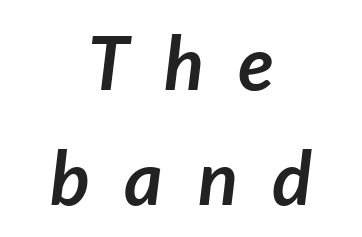
Q: Is the text bold? A: Yes.
Q: Is the text italic (slanted)? A: Yes, it leans right by about 7 degrees.
Q: Is the text underlined? A: No.
Q: How is the paragraph aligned? A: Centered.
Q: Is the spacing between letters normal or unusually wide? A: Unusually wide.
Q: Is the spacing between lines tight, normal or loose? A: Normal.
Q: Width (condensed, normal, or wide)? A: Normal.
Q: Stroke contrast? A: Low.
Q: x-height? A: Medium.
Q: Monospaced? A: No.
